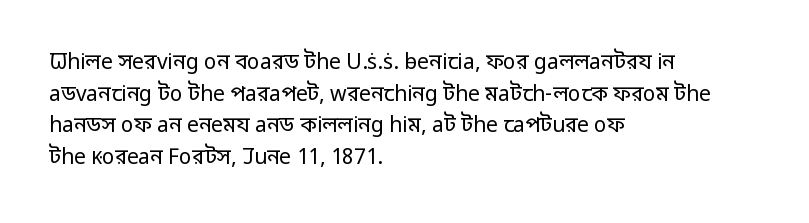
Style check: upright. Leftover space on each line is placed entirely after the last word. The rows are spaced the way most documents space them. The font is comparable to plain body text, perhaps lighter. Honestly, there is no underline to notice here at all. Nobody touched the tracking dial on this one.
